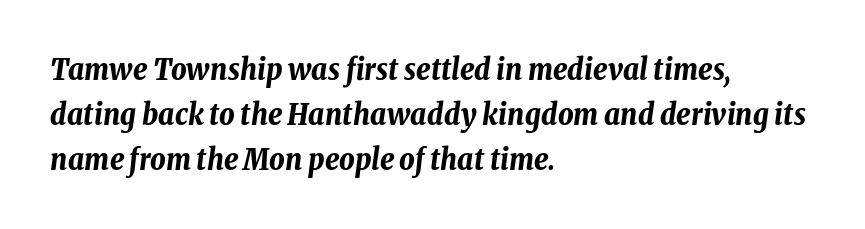
Q: Is the text bold? A: Yes.
Q: Is the text italic (slanted)? A: Yes, it leans right by about 8 degrees.
Q: Is the text underlined? A: No.
Q: How is the paragraph aligned? A: Left-aligned.
Q: Is the spacing between letters normal or unusually wide? A: Normal.
Q: Is the spacing between lines tight, normal or loose? A: Normal.
Q: Width (condensed, normal, or wide)? A: Condensed.
Q: Stroke contrast? A: Low.
Q: x-height? A: Medium.
Q: Monospaced? A: No.
